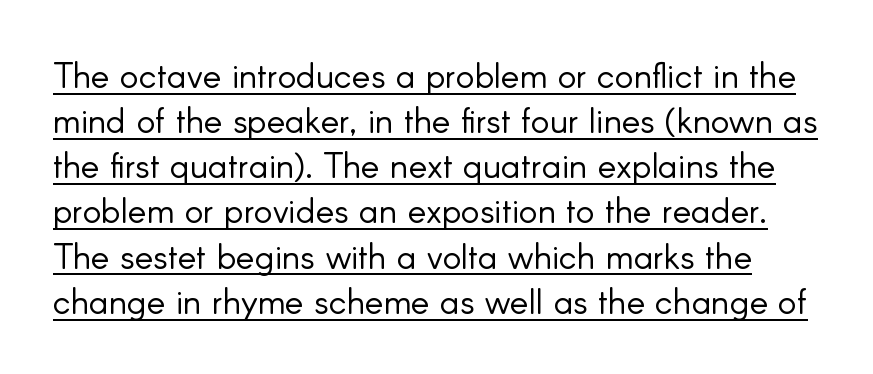
I'd call this a sans setting — the letters go barefoot. Note the varied advance widths — an 'i' is clearly narrower than an 'm'. No heavy texture on the line: the type isn't bold. Vertical strokes here are truly vertical. Does extra space separate the letters? No, they use regular spacing. A continuous stroke trails under the words, as in a hyperlink.
